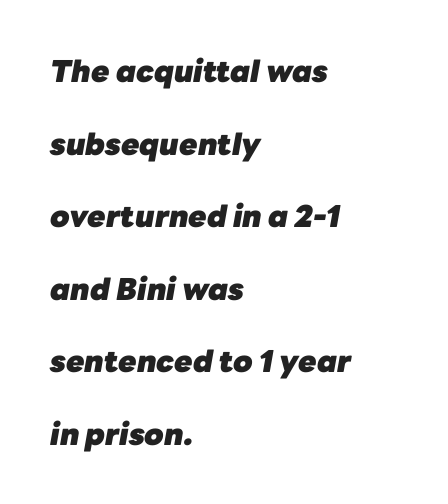
Observe the lean: these are italic letterforms. Leading is clearly above the norm, producing a sparse column. Students, this is bold: see how much ink each stroke carries. Plain, unruled lines of type. This sample has the flowing, uneven cadence of proportional lettering. Inter-character spacing is left at the font's built-in metrics.
